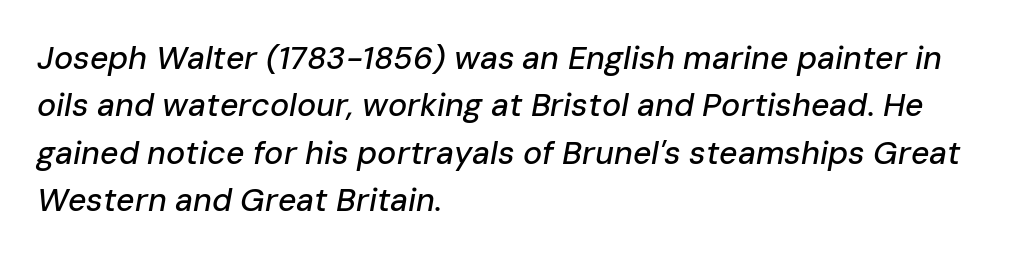
Q: Is the text italic (slanted)? A: Yes, it leans right by about 10 degrees.
Q: Is the text underlined? A: No.
Q: How is the paragraph aligned? A: Left-aligned.
Q: Is the spacing between letters normal or unusually wide? A: Normal.
Q: Is the spacing between lines tight, normal or loose? A: Normal.
Q: Width (condensed, normal, or wide)? A: Normal.
Q: Stroke contrast? A: Low.
Q: x-height? A: Medium.
Q: Monospaced? A: No.
